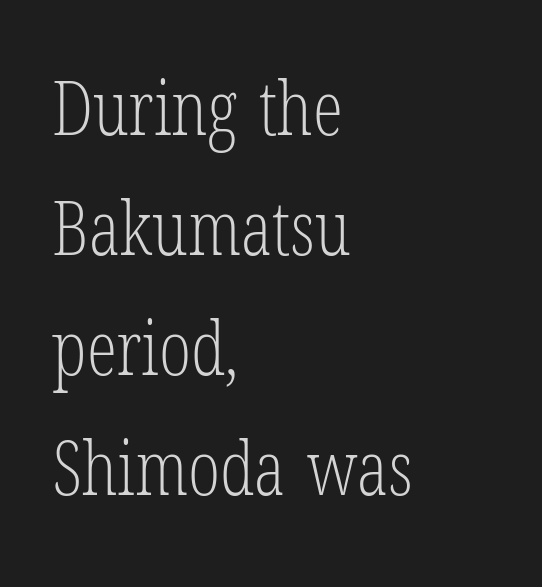
The passage shown is typed in a proportional face where columns would drift. Does the lettering tilt? It doesn't — this is upright. One-word summary of the alignment: left. Regarding leading, the lines here are spaced in the standard way.
